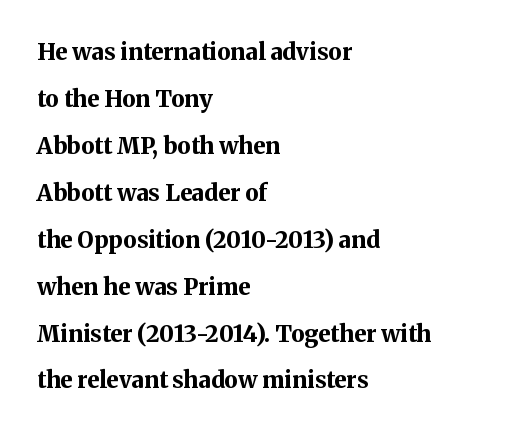
{"italic": "no", "bold": "yes", "underline": "no", "align": "left", "line_spacing": "loose", "line_spacing_ratio": 2.04, "letter_spacing": "normal", "letter_spacing_em": 0.0, "glyph_px": 23}
